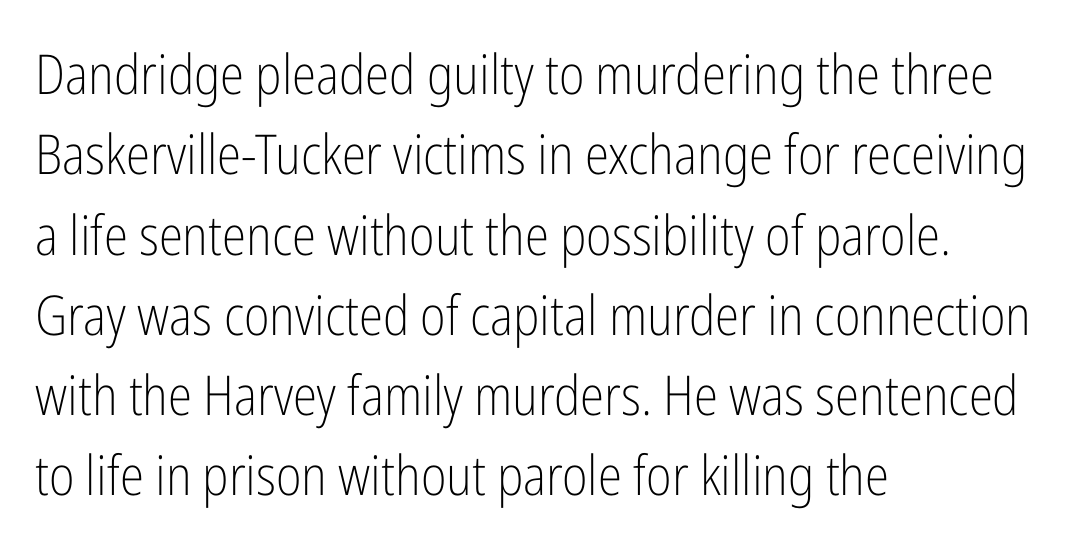
{"serif": "no", "italic": "no", "bold": "no", "weight": "light", "width": "condensed", "stroke_contrast": "low", "x_height": "medium", "monospaced": "no", "underline": "no", "align": "left", "line_spacing": "normal", "line_spacing_ratio": 1.46, "letter_spacing": "normal", "letter_spacing_em": 0.0, "glyph_px": 55}
